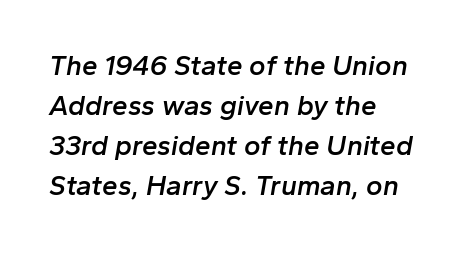
Character widths vary here, with narrow letters taking less room than wide ones. The letters are semibold — heavier than regular but short of a full bold. A typesetter would mark this as italic. Clear beneath every line of the passage.
